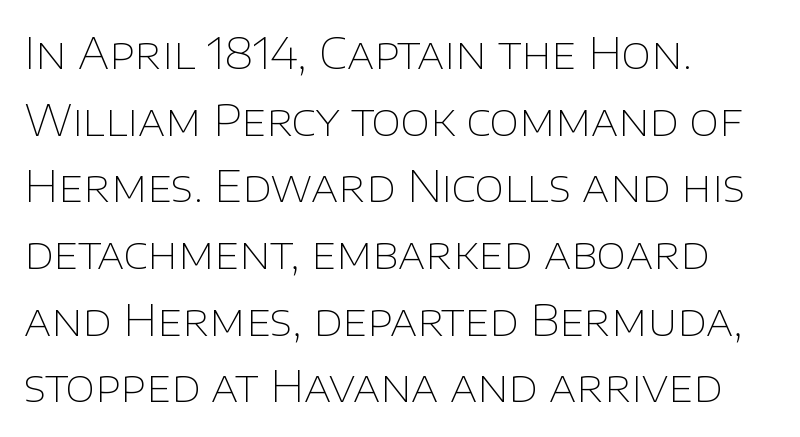
Q: Is the text bold? A: No.
Q: Is the text italic (slanted)? A: No, it is upright.
Q: Is the typeface a serif or a sans-serif typeface? A: Sans-serif.
Q: Is the text underlined? A: No.
Q: How is the paragraph aligned? A: Left-aligned.
Q: Is the spacing between letters normal or unusually wide? A: Normal.
Q: Is the spacing between lines tight, normal or loose? A: Normal.
Q: Width (condensed, normal, or wide)? A: Normal.
Q: Stroke contrast? A: Low.
Q: x-height? A: Large.
Q: Monospaced? A: No.
